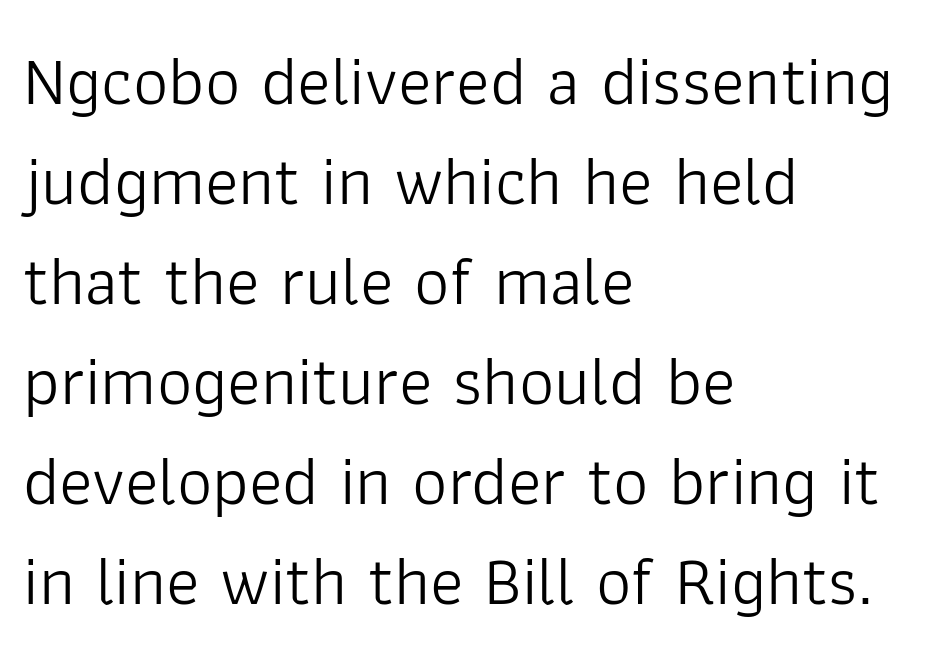
The image shows 70 px light sans-serif type, upright; set left-aligned, normal line spacing (1.43x), normal letter spacing, not underlined; low stroke contrast and a medium x-height.
